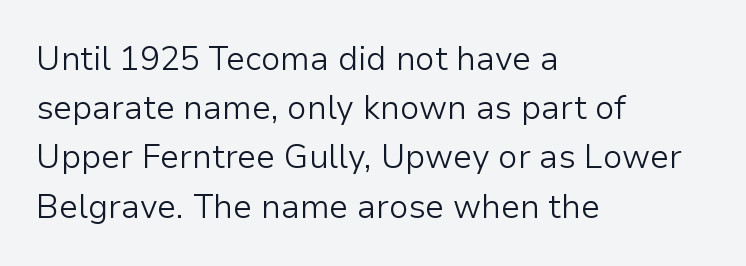
One glance says typical: line gaps are just what's usual. Is this a heavy cut? Hardly; it is regular or lighter. The rendering shows plain stroke endings on the letterforms — a sans-serif design. Does the lettering tilt? It doesn't — this is upright. Letter spacing: default. The space directly below the letters is spotless.
